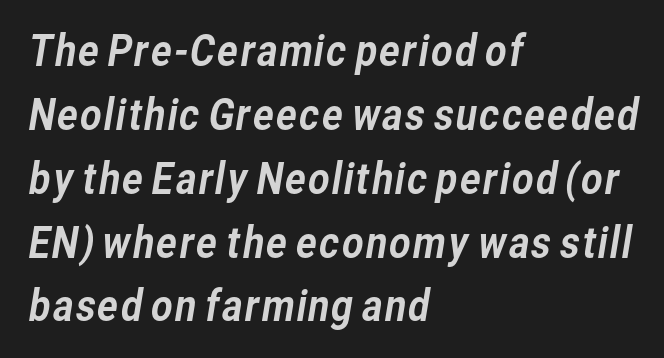
The letters sit at their default tracking, neither squeezed nor spread. Here the designer chose a conventional face with non-uniform glyph widths. In CSS terms this would be text-align: left. This is sans-serif lettering, the kind often seen on screens and signage. The foot of each line stays bare and open. Horizontal bands of white between lines are of average thickness.
